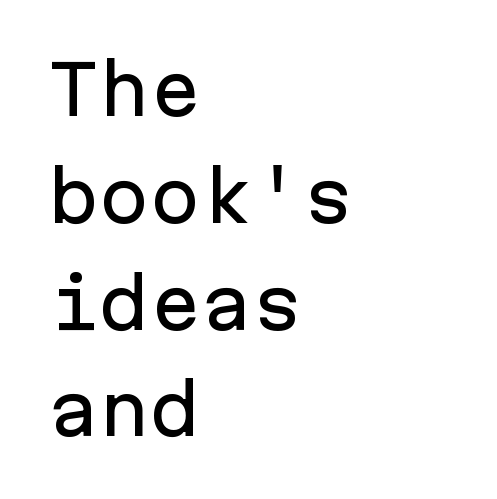
The image shows 68 px sans-serif type, upright, monospaced; set left-aligned, normal line spacing (1.57x), normal letter spacing, not underlined; low stroke contrast and a medium x-height.
